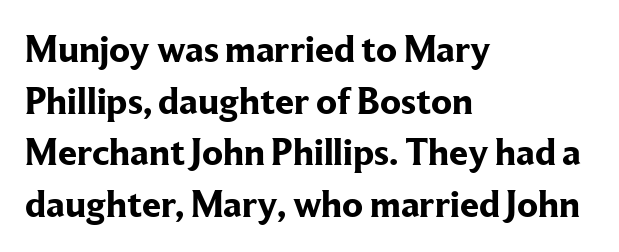
Q: Is the text bold? A: Yes.
Q: Is the text italic (slanted)? A: No, it is upright.
Q: Is the typeface a serif or a sans-serif typeface? A: Serif.
Q: Is the text underlined? A: No.
Q: How is the paragraph aligned? A: Left-aligned.
Q: Is the spacing between letters normal or unusually wide? A: Normal.
Q: Is the spacing between lines tight, normal or loose? A: Normal.
Q: Width (condensed, normal, or wide)? A: Normal.
Q: Stroke contrast? A: Low.
Q: x-height? A: Medium.
Q: Monospaced? A: No.
